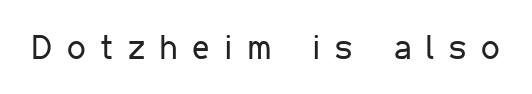
Q: Is the text bold? A: No.
Q: Is the text italic (slanted)? A: No, it is upright.
Q: Is the typeface a serif or a sans-serif typeface? A: Sans-serif.
Q: Is the text underlined? A: No.
Q: Is the spacing between letters normal or unusually wide? A: Unusually wide.
Q: Width (condensed, normal, or wide)? A: Condensed.
Q: Stroke contrast? A: Low.
Q: x-height? A: Medium.
Q: Monospaced? A: No.
